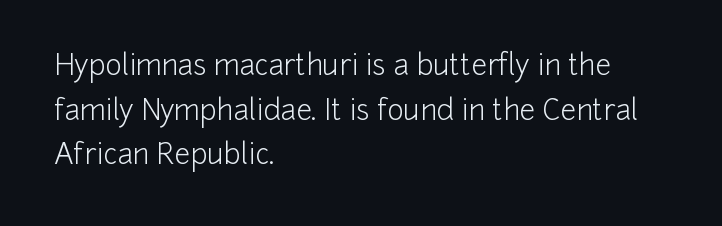
One glance says typical: line gaps are just what's usual. Layout note: lines flush left. I'd call this a sans setting — the letters go barefoot. Check the space under the baseline: it is left empty.
